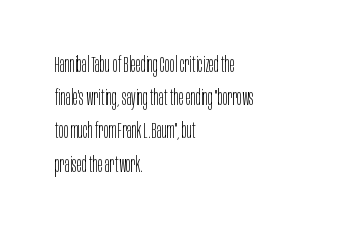
Q: Is the text bold? A: No.
Q: Is the text italic (slanted)? A: No, it is upright.
Q: Is the text underlined? A: No.
Q: How is the paragraph aligned? A: Left-aligned.
Q: Is the spacing between letters normal or unusually wide? A: Normal.
Q: Is the spacing between lines tight, normal or loose? A: Normal.
